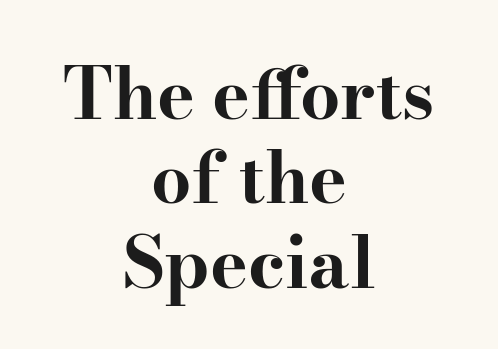
{"serif": "yes", "italic": "no", "bold": "yes", "weight": "bold", "width": "wide", "stroke_contrast": "high", "x_height": "small", "monospaced": "no", "underline": "no", "align": "center", "line_spacing_ratio": 1.19, "letter_spacing": "normal", "letter_spacing_em": 0.0, "glyph_px": 71}
